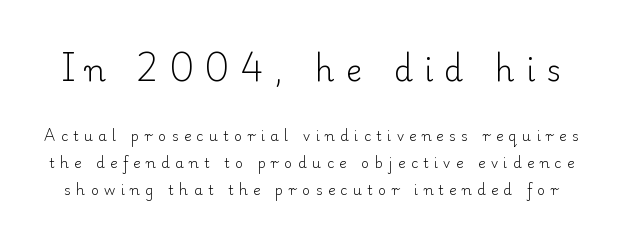
Q: Is the text bold? A: No.
Q: Is the text italic (slanted)? A: No, it is upright.
Q: Is the text underlined? A: No.
Q: Is the spacing between letters normal or unusually wide? A: Unusually wide.
Q: Is the spacing between lines tight, normal or loose? A: Loose.
Q: Which block of text is set in a larger size, the first (top) or the second (bottom)? A: The first (top) one.
Q: Width (condensed, normal, or wide)? A: Normal.
Q: Stroke contrast? A: Low.
Q: x-height? A: Small.
Q: Monospaced? A: No.
